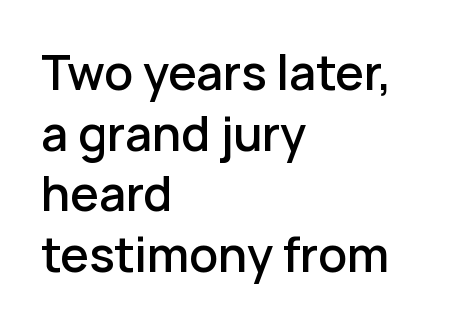
The image shows 46 px semibold sans-serif type, upright; set left-aligned, normal line spacing (1.32x), normal letter spacing, not underlined; low stroke contrast and a medium x-height.
